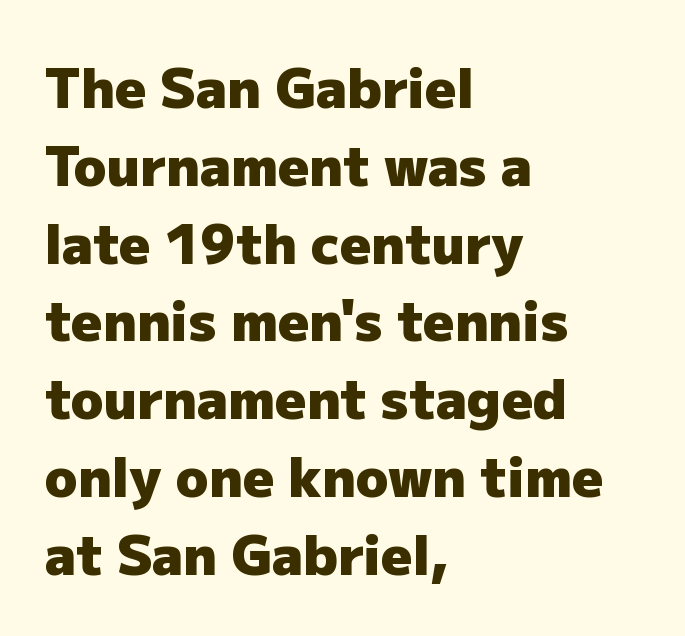
The image shows 54 px heavy sans-serif type, upright; set left-aligned, normal line spacing (1.44x), normal letter spacing, not underlined; low stroke contrast and a medium x-height.
